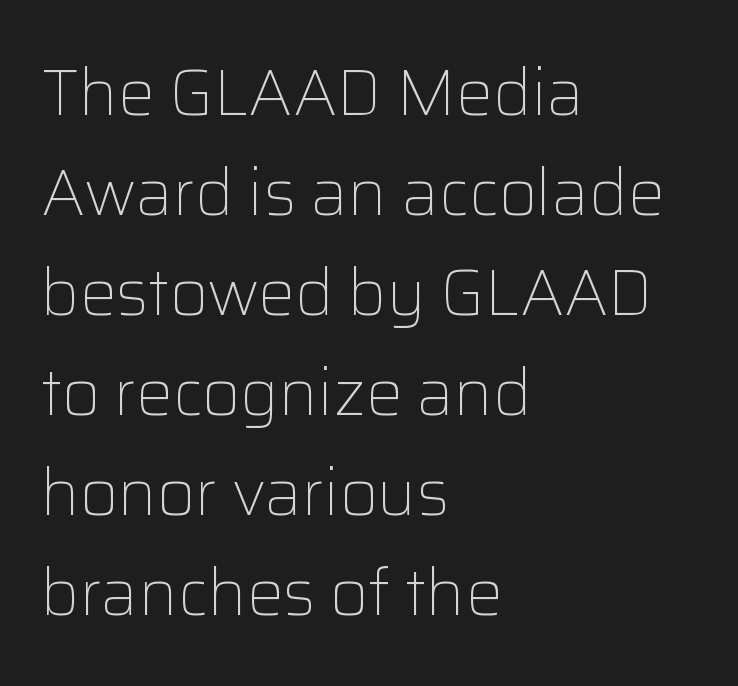
{"serif": "no", "italic": "no", "bold": "no", "weight": "light", "width": "normal", "stroke_contrast": "low", "x_height": "medium", "monospaced": "no", "underline": "no", "align": "left", "line_spacing": "normal", "line_spacing_ratio": 1.54, "letter_spacing": "normal", "letter_spacing_em": 0.0, "glyph_px": 65}
